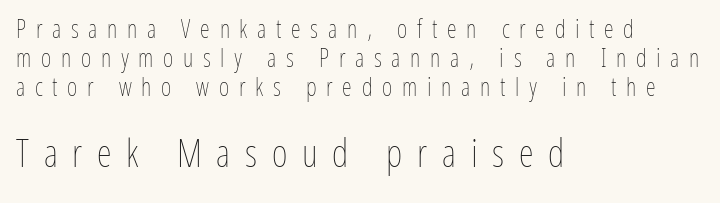
{"italic": "no", "bold": "no", "weight": "thin", "width": "condensed", "stroke_contrast": "low", "x_height": "medium", "monospaced": "no", "underline": "no", "align": "left", "line_spacing_ratio": 1.16, "letter_spacing": "wide", "letter_spacing_em": 0.39, "larger_block": "second", "size_ratio": 1.52, "glyph_px": 38}
